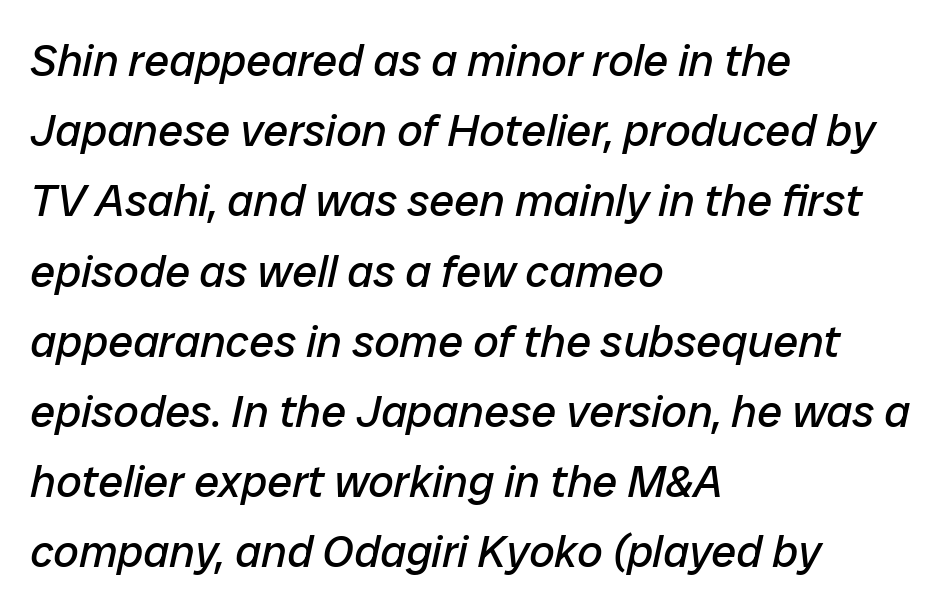
Q: Is the text bold? A: No.
Q: Is the text italic (slanted)? A: Yes, it leans right by about 12 degrees.
Q: Is the text underlined? A: No.
Q: How is the paragraph aligned? A: Left-aligned.
Q: Is the spacing between letters normal or unusually wide? A: Normal.
Q: Is the spacing between lines tight, normal or loose? A: Normal.
Q: Width (condensed, normal, or wide)? A: Normal.
Q: Stroke contrast? A: Low.
Q: x-height? A: Medium.
Q: Monospaced? A: No.
